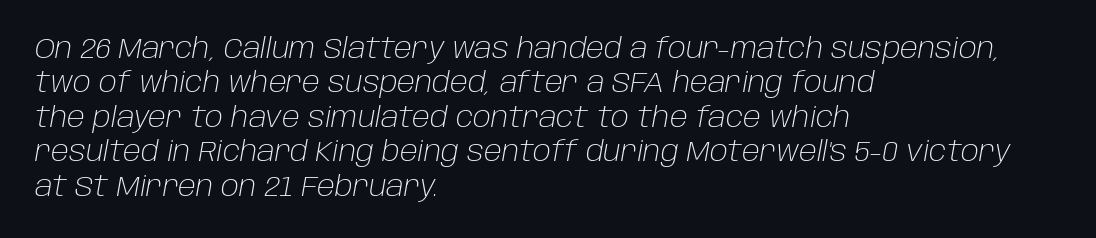
These glyphs show unthickened strokes, regular width or finer. The rendering uses natural spacing where letterforms have individual widths. Glance below the letters and you will spot only blank space. The type is set solid horizontally, with unmodified tracking.
